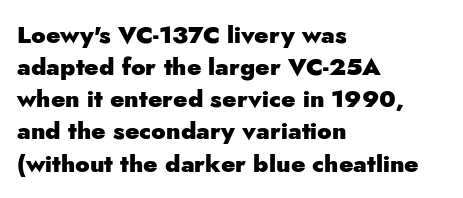
Heavy-handed strokes throughout: this text is bold. Ordinary non-slanted type is in use. The text block is weighted toward the left margin, trailing off unevenly rightward. Students, observe: this is what conventionally led text looks like. Students, note that the glyphs here touch the page at normal intervals. The words here are not underlined.
